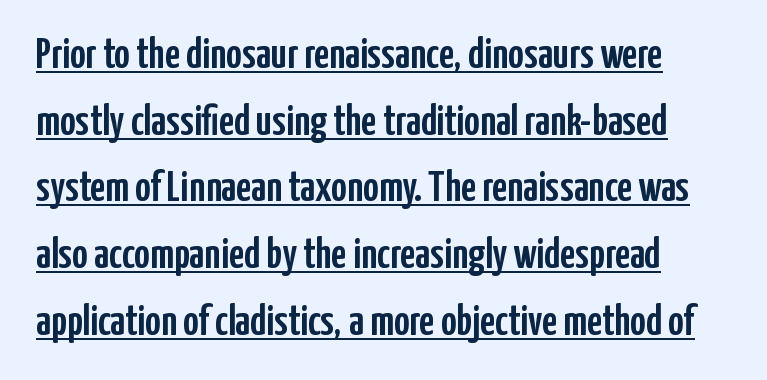
Q: Is the text italic (slanted)? A: No, it is upright.
Q: Is the typeface a serif or a sans-serif typeface? A: Sans-serif.
Q: Is the text underlined? A: Yes.
Q: How is the paragraph aligned? A: Left-aligned.
Q: Is the spacing between letters normal or unusually wide? A: Normal.
Q: Is the spacing between lines tight, normal or loose? A: Normal.
Q: Width (condensed, normal, or wide)? A: Condensed.
Q: Stroke contrast? A: Low.
Q: x-height? A: Medium.
Q: Monospaced? A: No.
